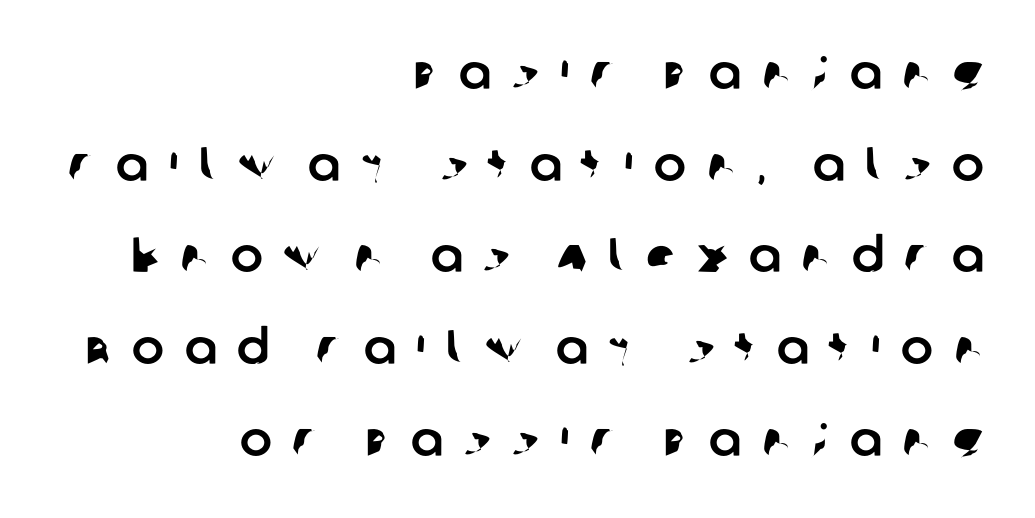
{"serif": "no", "width": "normal", "stroke_contrast": "low", "x_height": "large", "monospaced": "no", "underline": "no", "align": "right", "line_spacing": "loose", "line_spacing_ratio": 1.91, "letter_spacing": "wide", "letter_spacing_em": 0.43, "glyph_px": 48}
